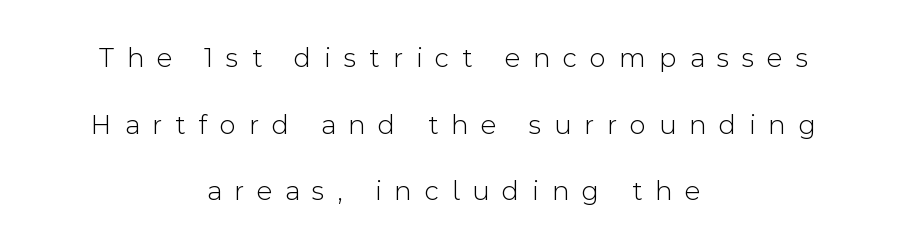
Q: Is the text bold? A: No.
Q: Is the text italic (slanted)? A: No, it is upright.
Q: Is the typeface a serif or a sans-serif typeface? A: Sans-serif.
Q: Is the text underlined? A: No.
Q: How is the paragraph aligned? A: Centered.
Q: Is the spacing between letters normal or unusually wide? A: Unusually wide.
Q: Is the spacing between lines tight, normal or loose? A: Loose.
Q: Width (condensed, normal, or wide)? A: Normal.
Q: x-height? A: Medium.
Q: Monospaced? A: No.
